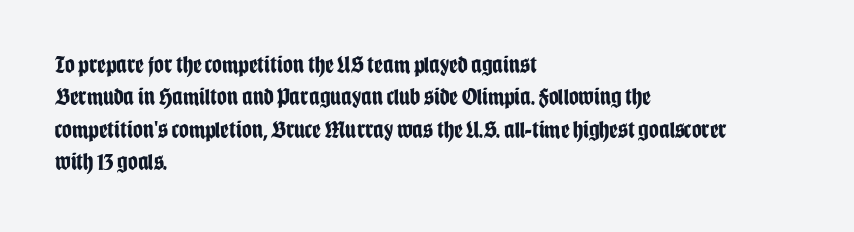
Whoever set this chose a conventional vertical rhythm. Emphasis by weight is at full strength: bold. The setting favours the left margin, as ordinary paragraphs usually do. Glance below the letters and you will spot only blank space. Rendered with straight, roman letterforms.
